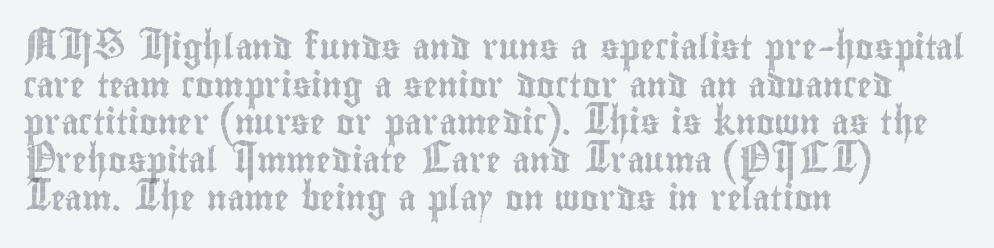
The image shows 25 px text type, upright; set left-aligned, normal line spacing (1.51x), normal letter spacing, not underlined.
